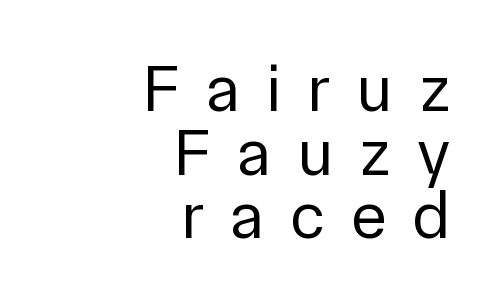
{"serif": "no", "italic": "no", "bold": "no", "weight": "regular", "width": "normal", "stroke_contrast": "low", "x_height": "medium", "monospaced": "no", "underline": "no", "align": "right", "line_spacing": "tight", "line_spacing_ratio": 0.95, "letter_spacing": "wide", "letter_spacing_em": 0.39, "glyph_px": 67}
